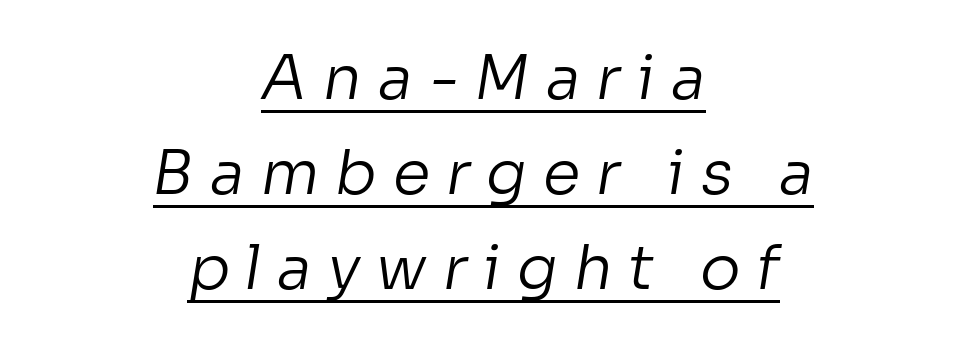
The image shows 61 px regular-weight sans-serif type; set centered, normal line spacing (1.56x), unusually wide letter spacing (+0.26 em), underlined; low stroke contrast and a medium x-height.
